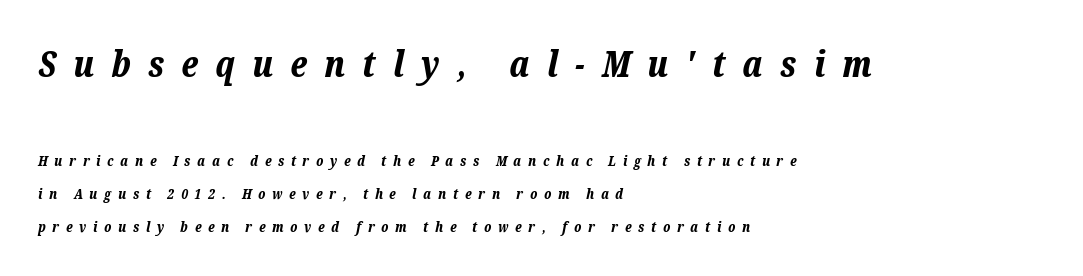
{"italic": "yes", "lean": "right", "slant_degrees": 12, "bold": "yes", "weight": "bold", "width": "normal", "stroke_contrast": "low", "x_height": "medium", "monospaced": "no", "underline": "no", "align": "left", "line_spacing": "loose", "line_spacing_ratio": 2.35, "letter_spacing": "wide", "letter_spacing_em": 0.48, "larger_block": "first", "size_ratio": 2.57, "glyph_px": 36}
